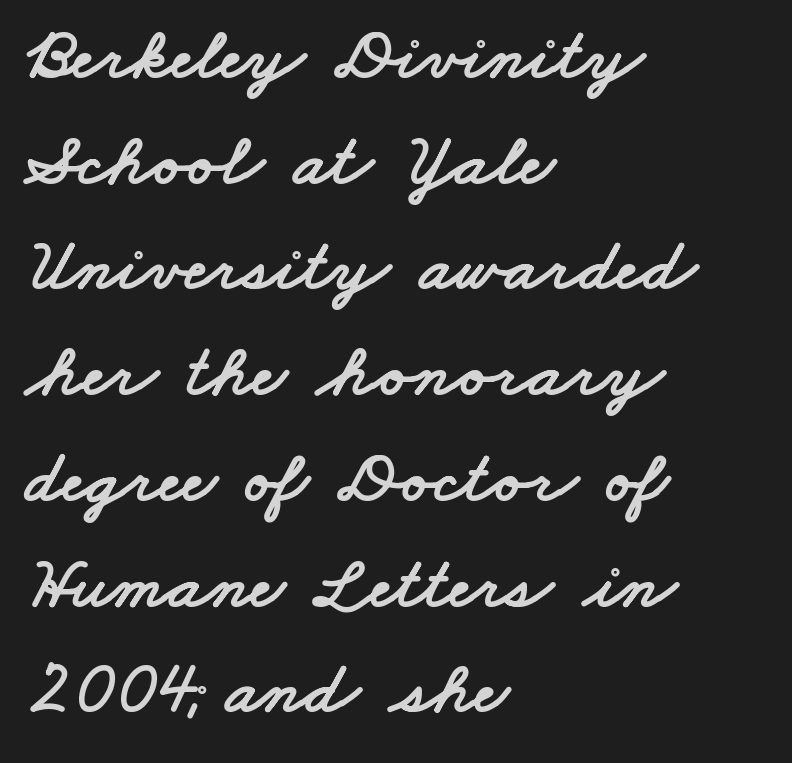
Q: Is the typeface a serif or a sans-serif typeface? A: Sans-serif.
Q: Is the text underlined? A: No.
Q: How is the paragraph aligned? A: Left-aligned.
Q: Is the spacing between letters normal or unusually wide? A: Normal.
Q: Is the spacing between lines tight, normal or loose? A: Normal.
Q: Width (condensed, normal, or wide)? A: Wide.
Q: Stroke contrast? A: Low.
Q: x-height? A: Small.
Q: Monospaced? A: No.
